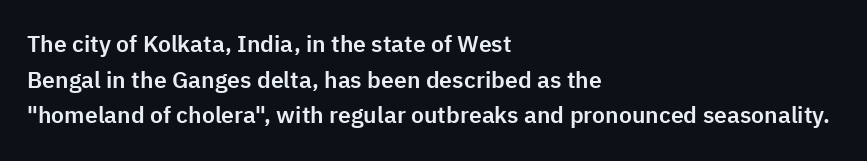
The image shows 23 px text type, upright; set left-aligned, normal line spacing (1.55x), normal letter spacing, not underlined.
